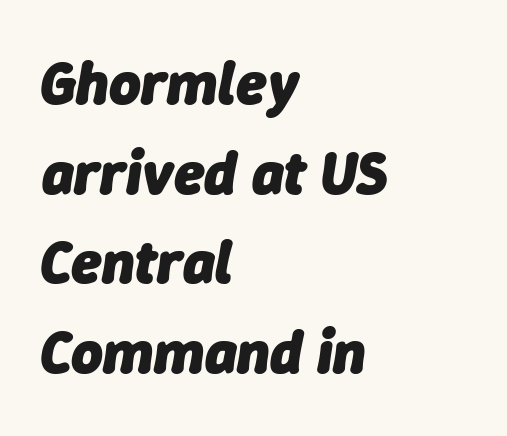
Q: Is the text bold? A: Yes.
Q: Is the text italic (slanted)? A: Yes, it leans right by about 9 degrees.
Q: Is the text underlined? A: No.
Q: How is the paragraph aligned? A: Left-aligned.
Q: Is the spacing between letters normal or unusually wide? A: Normal.
Q: Is the spacing between lines tight, normal or loose? A: Normal.
Q: Width (condensed, normal, or wide)? A: Normal.
Q: Stroke contrast? A: Low.
Q: x-height? A: Medium.
Q: Monospaced? A: No.
